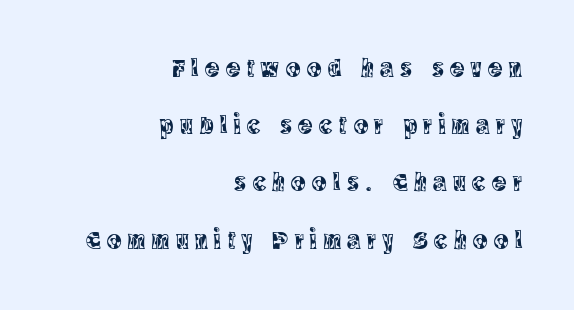
Q: Is the text italic (slanted)? A: No, it is upright.
Q: Is the text underlined? A: No.
Q: How is the paragraph aligned? A: Right-aligned.
Q: Is the spacing between letters normal or unusually wide? A: Unusually wide.
Q: Is the spacing between lines tight, normal or loose? A: Loose.
